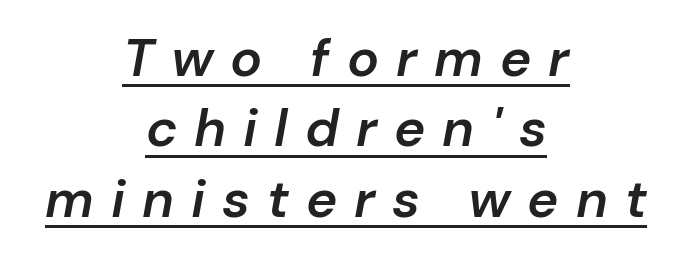
What stands out about the letter spacing? Its width — letters are far apart. What weight is shown? A semibold, between regular and bold. The words here are underlined. The passage shown leans; its letterforms are oblique.
